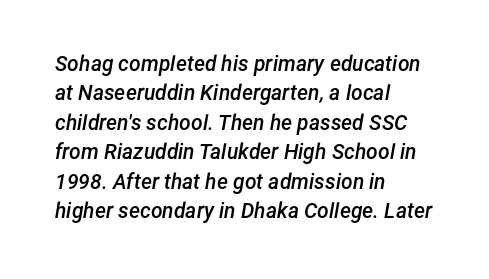
{"italic": "yes", "lean": "right", "slant_degrees": 12, "bold": "semi", "underline": "no", "align": "left", "line_spacing": "normal", "line_spacing_ratio": 1.4, "letter_spacing": "normal", "letter_spacing_em": 0.0, "glyph_px": 21}
